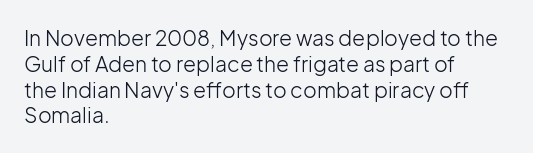
Q: Is the text bold? A: No.
Q: Is the text italic (slanted)? A: No, it is upright.
Q: Is the text underlined? A: No.
Q: How is the paragraph aligned? A: Left-aligned.
Q: Is the spacing between letters normal or unusually wide? A: Normal.
